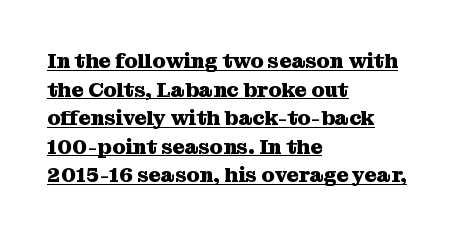
Q: Is the text bold? A: Yes.
Q: Is the text italic (slanted)? A: No, it is upright.
Q: Is the text underlined? A: Yes.
Q: How is the paragraph aligned? A: Left-aligned.
Q: Is the spacing between letters normal or unusually wide? A: Normal.
Q: Is the spacing between lines tight, normal or loose? A: Normal.
